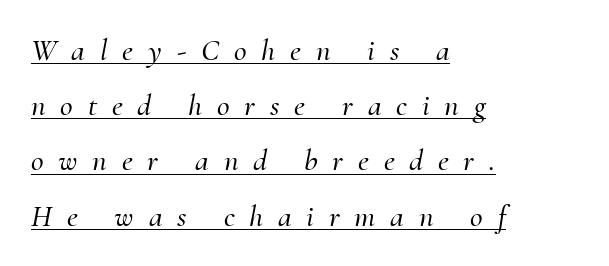
The image shows 31 px serif type, italic (leaning right); set left-aligned, line spacing 1.78x, unusually wide letter spacing (+0.48 em), underlined; medium stroke contrast and a small x-height.
